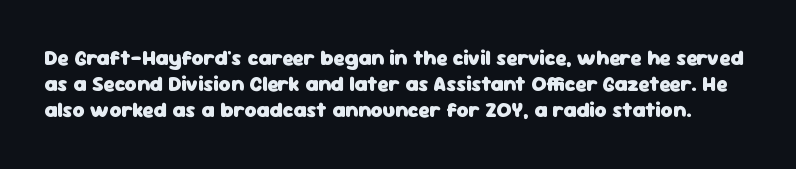
The image shows 21 px bold type, upright; set line spacing 1.24x, normal letter spacing, not underlined.
